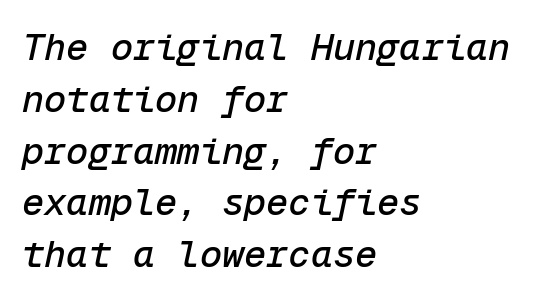
Monospaced: the letters line up in strict vertical columns. Short and long lines alike share a common starting point at left. Letters rest on an invisible, unmarked baseline. Students, observe: this is what conventionally led text looks like. The typography opts for an oblique posture over an upright one. Characters follow at the spacing the type designer built in.
